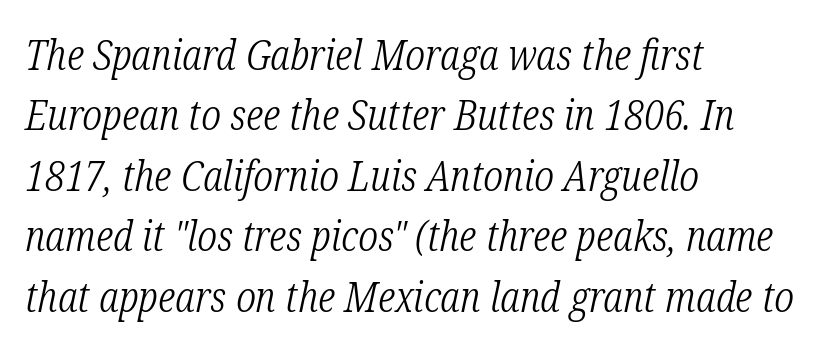
{"serif": "yes", "italic": "yes", "lean": "right", "slant_degrees": 12, "bold": "no", "weight": "light", "width": "condensed", "stroke_contrast": "low", "x_height": "medium", "monospaced": "no", "underline": "no", "align": "left", "line_spacing": "normal", "line_spacing_ratio": 1.44, "letter_spacing": "normal", "letter_spacing_em": 0.0, "glyph_px": 42}
